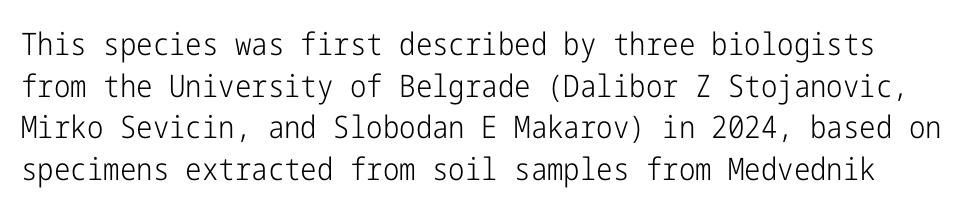
The image shows 31 px light, condensed sans-serif type, upright; set normal line spacing (1.34x), normal letter spacing, not underlined; low stroke contrast and a medium x-height.
